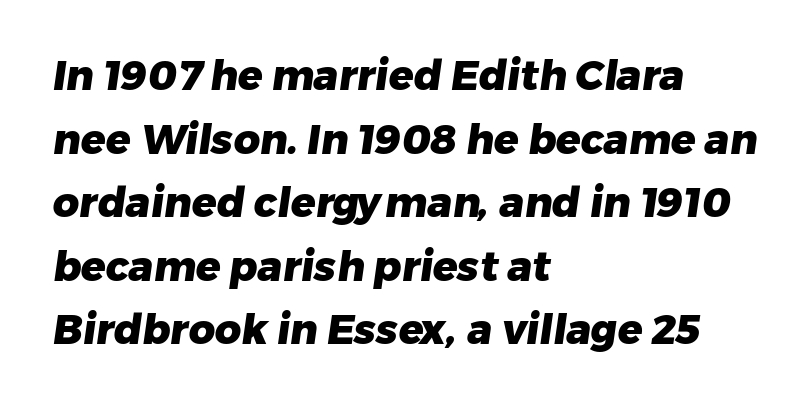
The line-height multiplier appears to be the usual default. Pretty heavy lettering here — definitely bold. A typesetter would label this face a sans. Casual observation: everything's shoved over to the left. The gap between lines stays unmarked.
